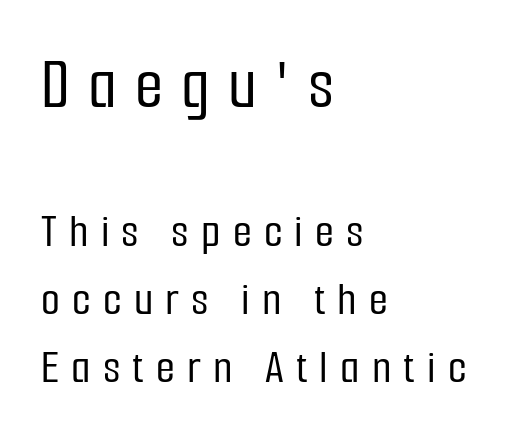
Someone cranked the tracking dial way up on this one. Think of a printed novel: that variable character pitch is what you see here. The lettering stays uniformly vertical, giving the passage a roman look. Scale decreases going downward across the two blocks. Regarding leading, the lines here are spaced in the standard way.
